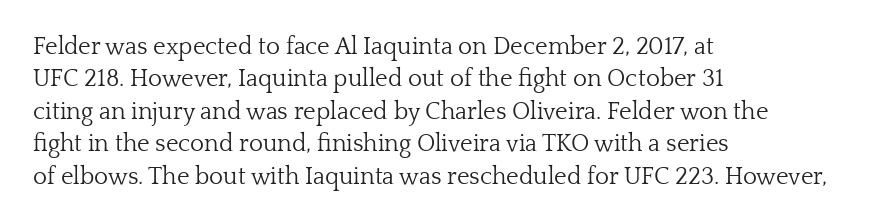
{"italic": "no", "bold": "no", "underline": "no", "align": "left", "line_spacing": "normal", "line_spacing_ratio": 1.35, "letter_spacing": "normal", "letter_spacing_em": 0.0, "glyph_px": 24}
